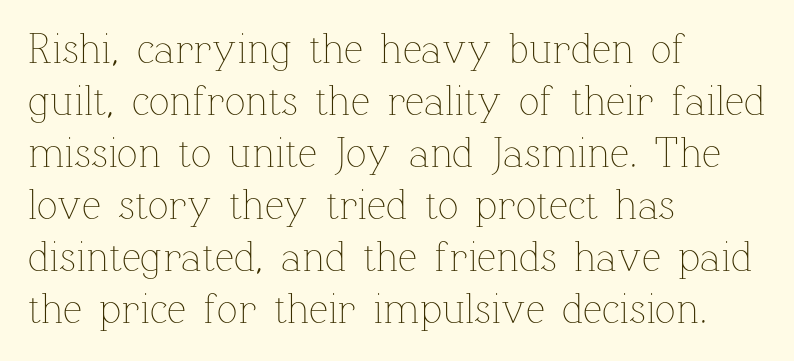
Only glyphs here, with clear space below each row. Unlike italic type, these characters show no tilt at all. The setting favours the left margin, as ordinary paragraphs usually do. Each letter keeps its own natural width here, so spacing adapts to shape.
